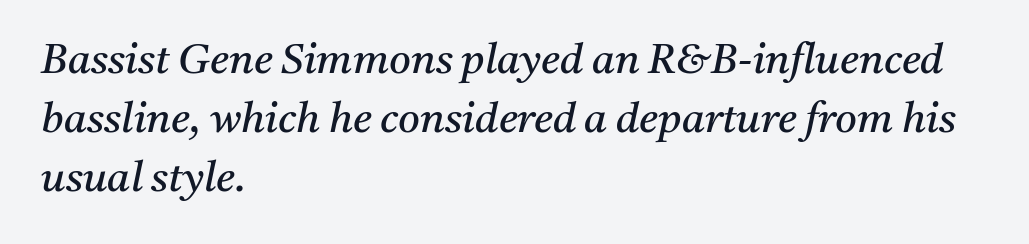
The image shows 42 px regular-weight serif type, italic (leaning right); set left-aligned, normal line spacing (1.41x), normal letter spacing, not underlined; medium stroke contrast and a medium x-height.
